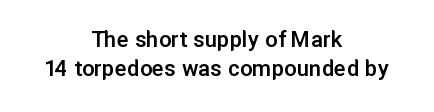
The space between consecutive lines is stingy. Strokes here are thickened, but only to semibold level. These lines keep a tight, regular rhythm from letter to letter. The axis of the letterforms is exactly vertical. Clear beneath every line of the passage. These lines stack symmetrically, like a column narrowing and widening about its center.
